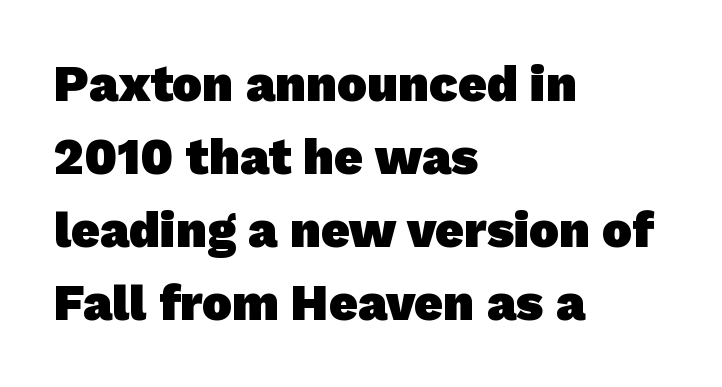
The image shows 50 px heavy sans-serif type; set left-aligned, normal line spacing (1.46x), normal letter spacing, not underlined; low stroke contrast and a medium x-height.
